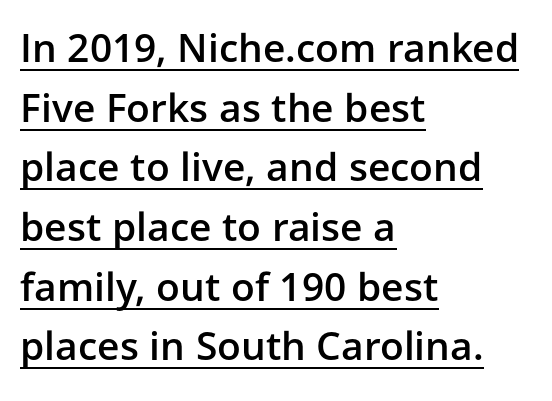
The image shows 39 px semibold sans-serif type, upright; set left-aligned, normal line spacing (1.53x), normal letter spacing, underlined; low stroke contrast and a medium x-height.
